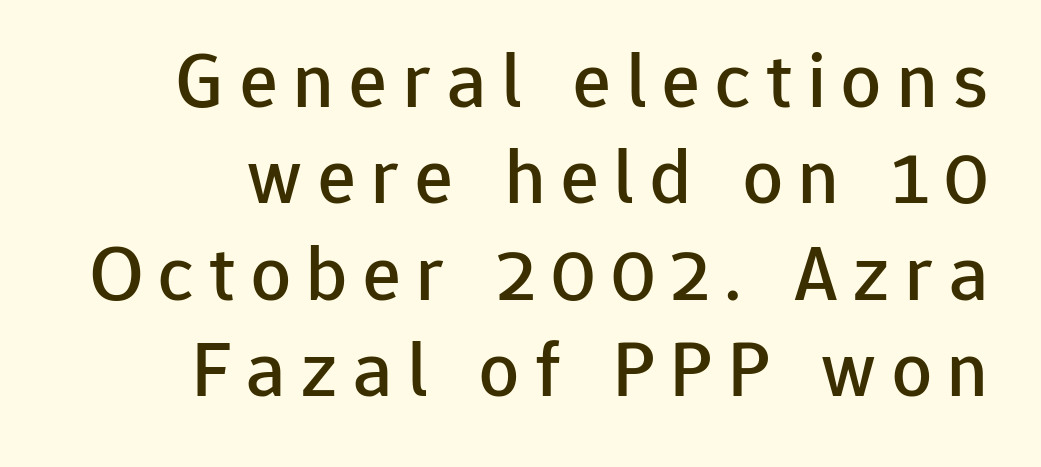
{"serif": "no", "italic": "no", "width": "normal", "stroke_contrast": "low", "x_height": "medium", "monospaced": "no", "underline": "no", "line_spacing_ratio": 1.22, "letter_spacing": "wide", "letter_spacing_em": 0.2, "glyph_px": 79}
